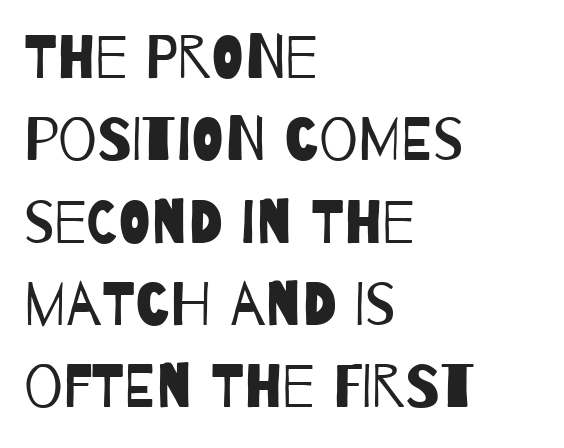
{"serif": "no", "bold": "no", "weight": "regular", "width": "condensed", "stroke_contrast": "low", "x_height": "large", "monospaced": "no", "underline": "no", "align": "left", "line_spacing": "normal", "line_spacing_ratio": 1.35, "letter_spacing": "normal", "letter_spacing_em": 0.0, "glyph_px": 61}
